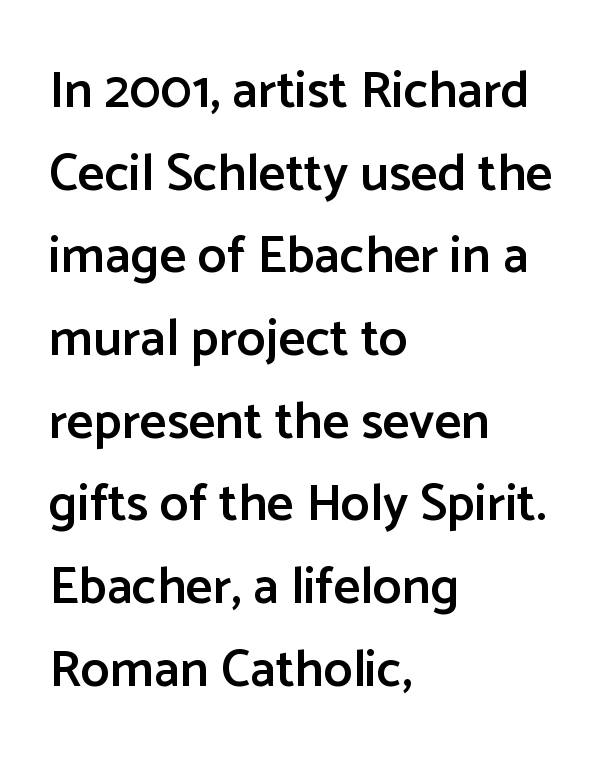
{"serif": "no", "italic": "no", "bold": "semi", "weight": "semibold", "width": "normal", "stroke_contrast": "low", "x_height": "medium", "monospaced": "no", "underline": "no", "align": "left", "line_spacing": "normal", "line_spacing_ratio": 1.59, "letter_spacing": "normal", "letter_spacing_em": 0.0, "glyph_px": 52}
